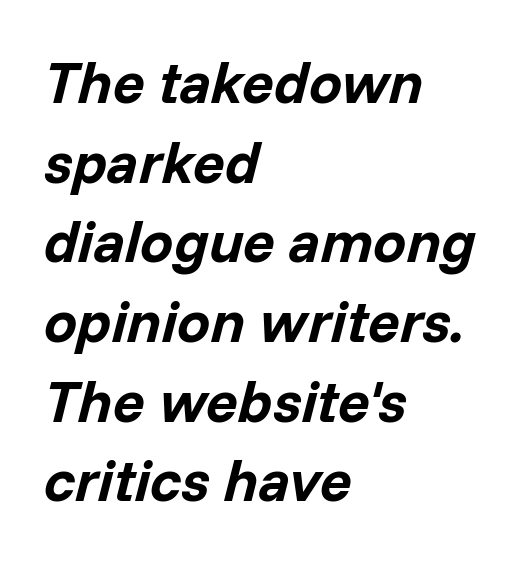
Q: Is the text bold? A: Yes.
Q: Is the text italic (slanted)? A: Yes, it leans right by about 14 degrees.
Q: Is the text underlined? A: No.
Q: How is the paragraph aligned? A: Left-aligned.
Q: Is the spacing between letters normal or unusually wide? A: Normal.
Q: Is the spacing between lines tight, normal or loose? A: Normal.
Q: Width (condensed, normal, or wide)? A: Normal.
Q: Stroke contrast? A: Low.
Q: x-height? A: Medium.
Q: Monospaced? A: No.
